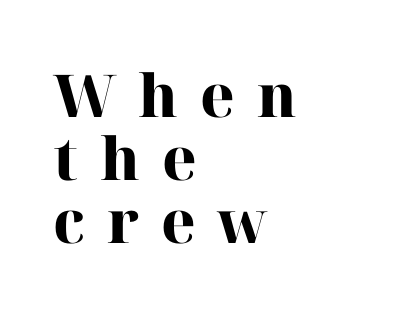
Q: Is the text bold? A: Yes.
Q: Is the text italic (slanted)? A: No, it is upright.
Q: Is the typeface a serif or a sans-serif typeface? A: Serif.
Q: Is the text underlined? A: No.
Q: How is the paragraph aligned? A: Left-aligned.
Q: Is the spacing between letters normal or unusually wide? A: Unusually wide.
Q: Is the spacing between lines tight, normal or loose? A: Tight.
Q: Width (condensed, normal, or wide)? A: Normal.
Q: Stroke contrast? A: High.
Q: x-height? A: Medium.
Q: Monospaced? A: No.
